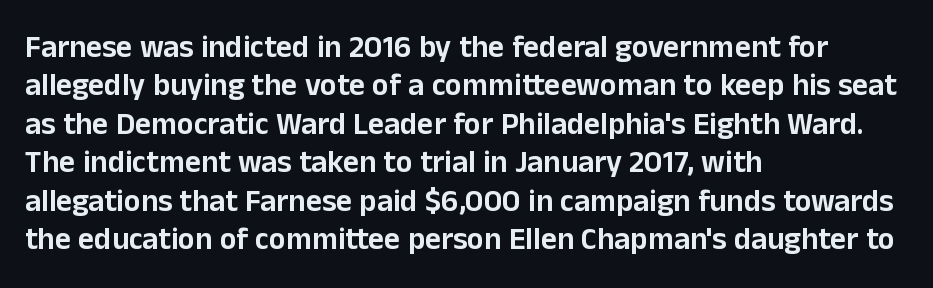
Q: Is the text italic (slanted)? A: No, it is upright.
Q: Is the typeface a serif or a sans-serif typeface? A: Sans-serif.
Q: Is the text underlined? A: No.
Q: How is the paragraph aligned? A: Left-aligned.
Q: Is the spacing between letters normal or unusually wide? A: Normal.
Q: Width (condensed, normal, or wide)? A: Normal.
Q: Stroke contrast? A: Low.
Q: x-height? A: Medium.
Q: Monospaced? A: No.
